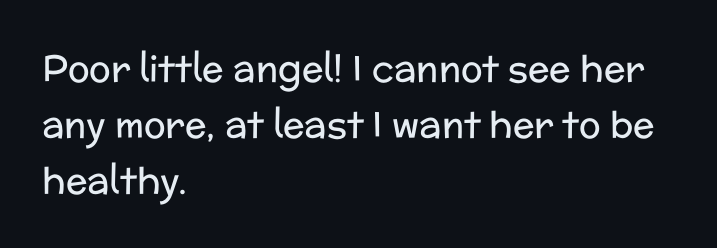
{"serif": "no", "italic": "no", "bold": "no", "weight": "regular", "width": "normal", "stroke_contrast": "low", "x_height": "medium", "monospaced": "no", "underline": "no", "align": "left", "line_spacing": "normal", "line_spacing_ratio": 1.55, "letter_spacing": "normal", "letter_spacing_em": 0.0, "glyph_px": 36}
